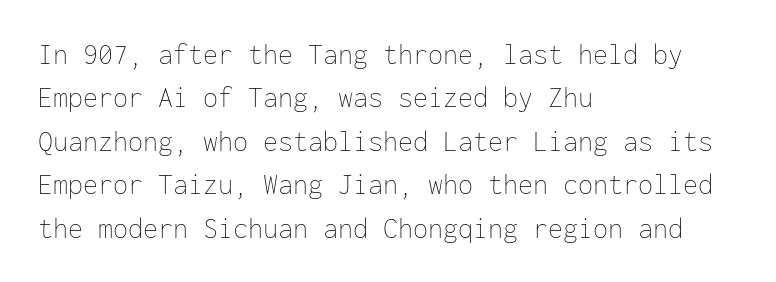
Q: Is the text bold? A: No.
Q: Is the text italic (slanted)? A: No, it is upright.
Q: Is the text underlined? A: No.
Q: How is the paragraph aligned? A: Left-aligned.
Q: Is the spacing between letters normal or unusually wide? A: Normal.
Q: Is the spacing between lines tight, normal or loose? A: Normal.
Q: Width (condensed, normal, or wide)? A: Normal.
Q: Stroke contrast? A: Low.
Q: x-height? A: Medium.
Q: Monospaced? A: Yes.
